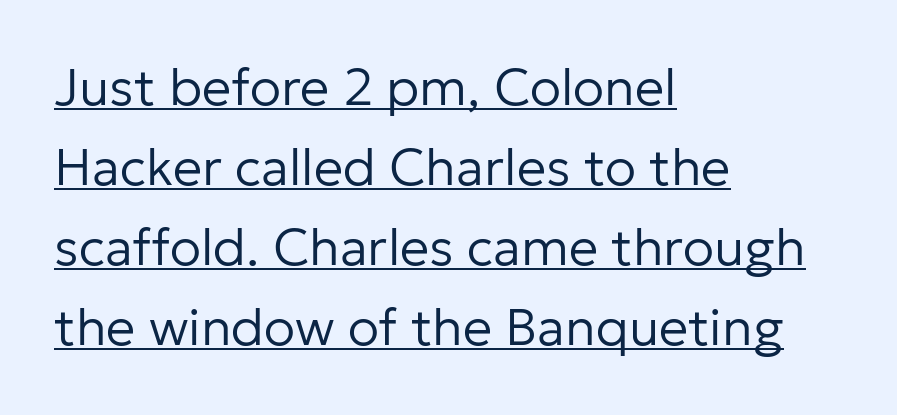
{"serif": "no", "italic": "no", "bold": "no", "weight": "regular", "width": "normal", "stroke_contrast": "low", "x_height": "medium", "monospaced": "no", "underline": "yes", "align": "left", "line_spacing": "normal", "line_spacing_ratio": 1.54, "letter_spacing": "normal", "letter_spacing_em": 0.0, "glyph_px": 52}
